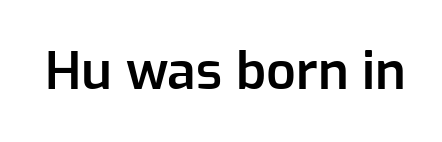
Q: Is the text bold? A: Semi-bold.
Q: Is the text italic (slanted)? A: No, it is upright.
Q: Is the typeface a serif or a sans-serif typeface? A: Sans-serif.
Q: Is the text underlined? A: No.
Q: Is the spacing between letters normal or unusually wide? A: Normal.
Q: Width (condensed, normal, or wide)? A: Normal.
Q: Stroke contrast? A: Low.
Q: x-height? A: Medium.
Q: Monospaced? A: No.
